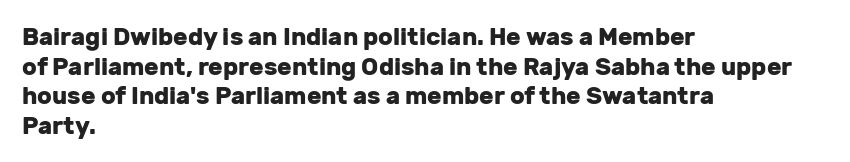
Nobody drew a line under any word here. The lettering stays uniformly vertical, giving the passage a roman look. Each word holds together tightly as a unit, with standard inter-letter gaps. A student would call this left alignment; a typographer would say flush left, rag right. Typographic density is high because the face is bold.
